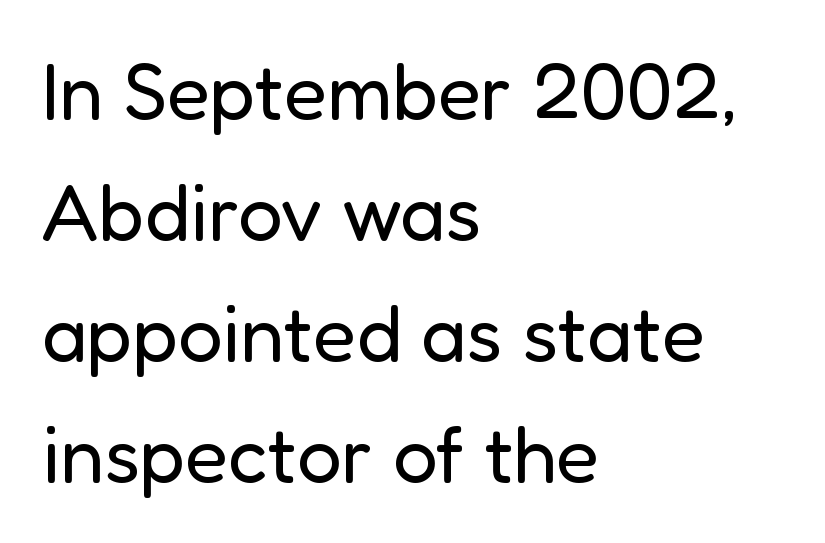
One glance says typical: line gaps are just what's usual. Nothing heavy about these letters — not bold at all. Every character sits straight up, as roman type does. The designer went with a sans here, leaving each stem footless. The glyphs are unaccompanied by any horizontal stroke below them.
